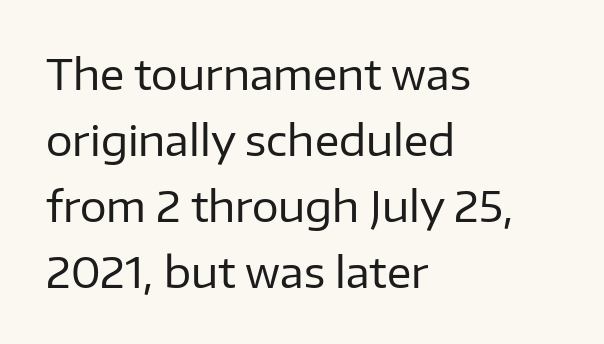
Q: Is the text bold? A: No.
Q: Is the text italic (slanted)? A: No, it is upright.
Q: Is the typeface a serif or a sans-serif typeface? A: Sans-serif.
Q: Is the text underlined? A: No.
Q: How is the paragraph aligned? A: Left-aligned.
Q: Is the spacing between letters normal or unusually wide? A: Normal.
Q: Is the spacing between lines tight, normal or loose? A: Normal.
Q: Width (condensed, normal, or wide)? A: Normal.
Q: Stroke contrast? A: Low.
Q: x-height? A: Medium.
Q: Monospaced? A: No.
